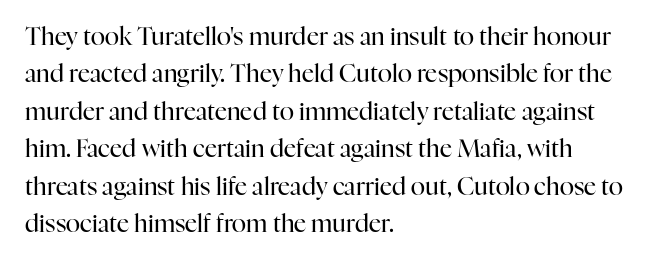
Q: Is the text bold? A: No.
Q: Is the text italic (slanted)? A: No, it is upright.
Q: Is the text underlined? A: No.
Q: How is the paragraph aligned? A: Left-aligned.
Q: Is the spacing between letters normal or unusually wide? A: Normal.
Q: Is the spacing between lines tight, normal or loose? A: Normal.
